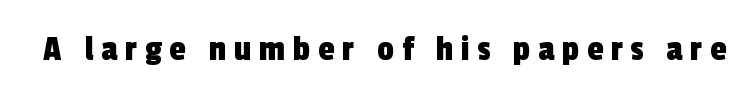
To sum up the face: it is a sans, with no serifs. The passage shown is typed in a proportional face where columns would drift. The face used here is rendered with a markedly widened letterfit. Descender tails drop into unmarked territory.
